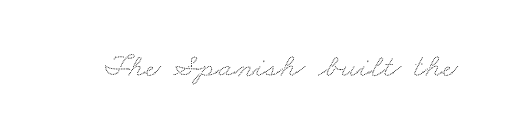
The image shows 33 px wide type; set normal letter spacing, not underlined; low stroke contrast and a small x-height.
